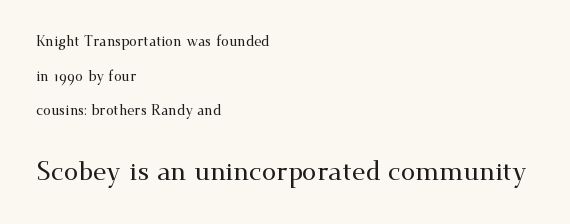
Compared with typical paragraphs, the rows here are farther apart. No italicization has been applied; the sample stays upright. The following chunk of copy outweighs the initial chunk in type size. A student would call this left alignment; a typographer would say flush left, rag right. Spacing between characters is what you'd get straight out of the box. Quick note: underline off.
